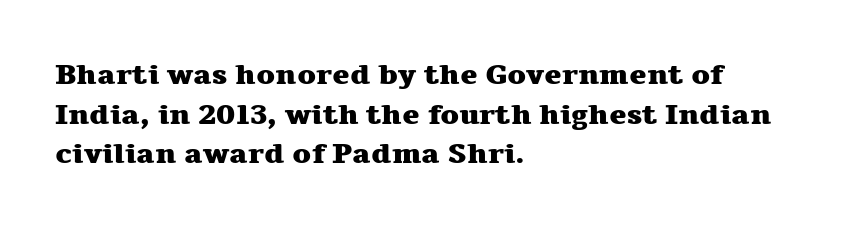
{"serif": "yes", "italic": "no", "bold": "yes", "weight": "heavy", "width": "wide", "stroke_contrast": "medium", "x_height": "medium", "monospaced": "no", "underline": "no", "align": "left", "line_spacing": "normal", "line_spacing_ratio": 1.37, "letter_spacing": "normal", "letter_spacing_em": 0.0, "glyph_px": 29}
